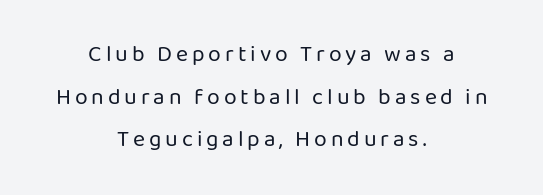
{"italic": "no", "bold": "no", "underline": "no", "align": "center", "line_spacing_ratio": 1.85, "glyph_px": 23}
